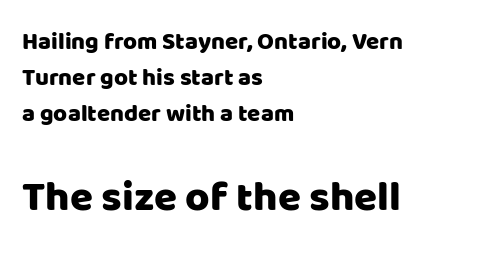
{"serif": "no", "italic": "no", "width": "normal", "stroke_contrast": "low", "x_height": "large", "monospaced": "no", "underline": "no", "align": "left", "line_spacing": "normal", "line_spacing_ratio": 1.51, "letter_spacing": "normal", "letter_spacing_em": 0.0, "larger_block": "second", "size_ratio": 1.75, "glyph_px": 42}
